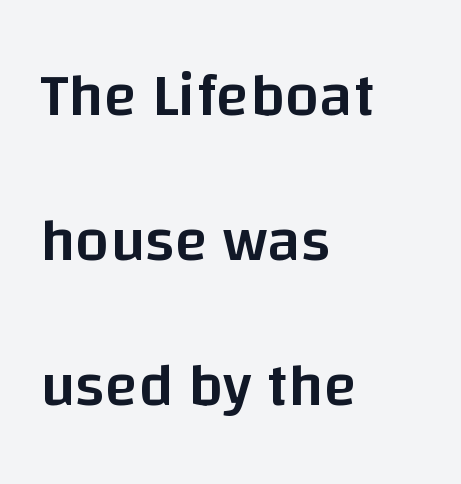
{"serif": "no", "italic": "no", "bold": "semi", "weight": "semibold", "width": "normal", "stroke_contrast": "low", "x_height": "large", "monospaced": "no", "underline": "no", "align": "left", "line_spacing": "loose", "line_spacing_ratio": 2.38, "letter_spacing": "normal", "letter_spacing_em": 0.0, "glyph_px": 61}
